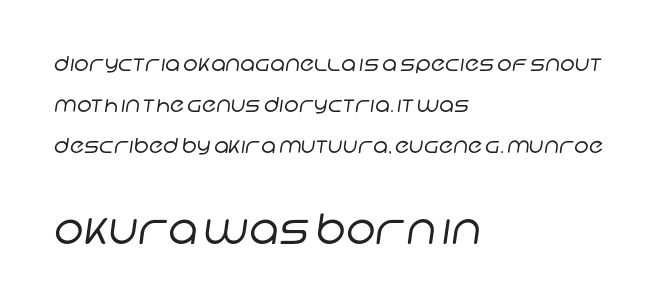
{"serif": "no", "bold": "no", "weight": "regular", "width": "normal", "stroke_contrast": "low", "x_height": "large", "monospaced": "no", "underline": "no", "align": "left", "line_spacing": "loose", "line_spacing_ratio": 1.95, "letter_spacing": "normal", "letter_spacing_em": 0.0, "larger_block": "second", "size_ratio": 2.0, "glyph_px": 42}
